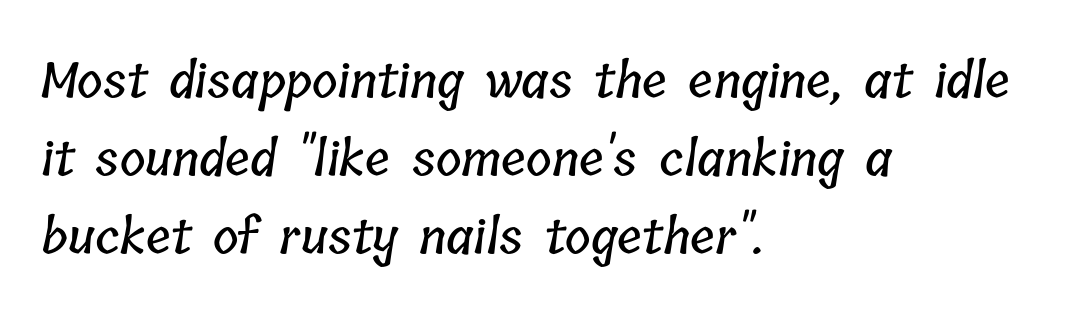
Q: Is the text underlined? A: No.
Q: How is the paragraph aligned? A: Left-aligned.
Q: Is the spacing between letters normal or unusually wide? A: Normal.
Q: Is the spacing between lines tight, normal or loose? A: Normal.
Q: Width (condensed, normal, or wide)? A: Condensed.
Q: Stroke contrast? A: Low.
Q: x-height? A: Medium.
Q: Monospaced? A: No.
